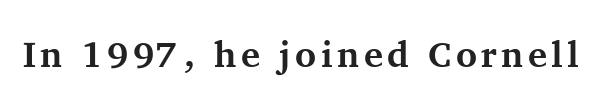
Proportional: the letters do not fall into vertical columns. In terms of weight, the rendering is a true, heavy bold. The characters display serif detailing at their extremities. The typography opts for an upright posture over an oblique one.
